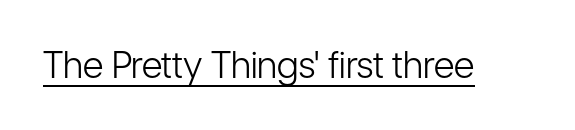
Q: Is the text bold? A: No.
Q: Is the text italic (slanted)? A: No, it is upright.
Q: Is the typeface a serif or a sans-serif typeface? A: Sans-serif.
Q: Is the text underlined? A: Yes.
Q: Is the spacing between letters normal or unusually wide? A: Normal.
Q: Width (condensed, normal, or wide)? A: Condensed.
Q: Stroke contrast? A: Low.
Q: x-height? A: Medium.
Q: Monospaced? A: No.
